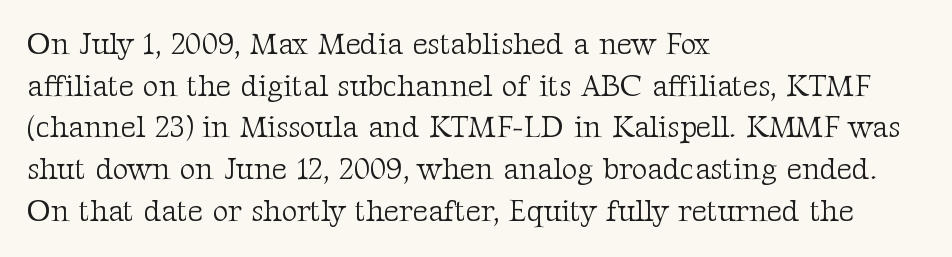
The image shows 30 px light serif type, upright; set left-aligned, normal line spacing (1.39x), normal letter spacing, not underlined; medium stroke contrast and a medium x-height.
